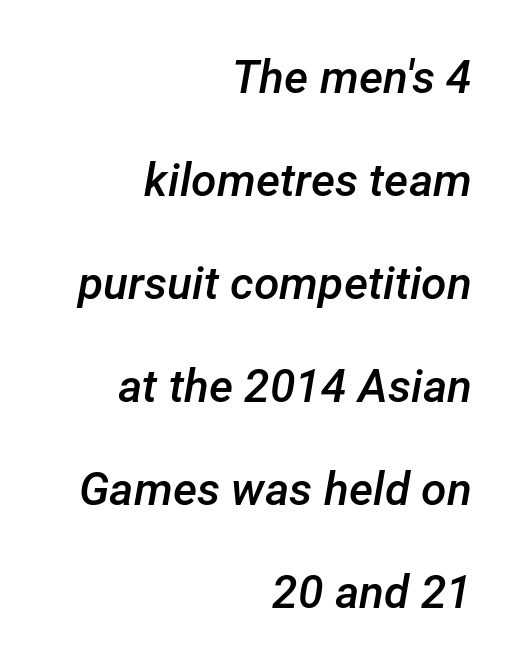
{"italic": "yes", "lean": "right", "slant_degrees": 12, "bold": "semi", "weight": "semibold", "width": "normal", "stroke_contrast": "low", "x_height": "medium", "monospaced": "no", "underline": "no", "align": "right", "line_spacing": "loose", "line_spacing_ratio": 2.24, "letter_spacing": "normal", "letter_spacing_em": 0.0, "glyph_px": 46}
